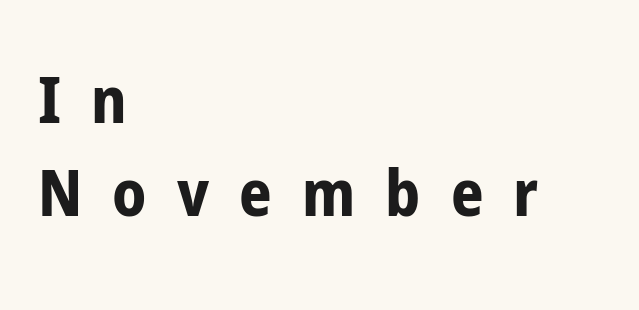
The image shows 64 px bold, condensed sans-serif type, upright; set left-aligned, normal line spacing (1.45x), unusually wide letter spacing (+0.47 em), not underlined; low stroke contrast and a medium x-height.
